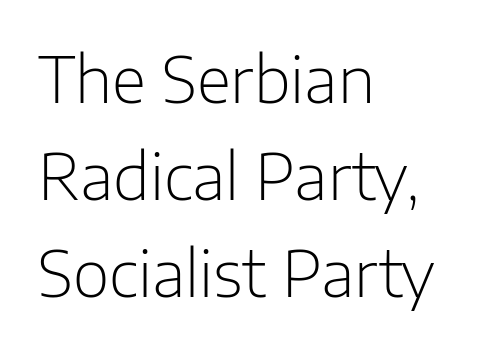
The image shows 63 px light sans-serif type, upright; set left-aligned, normal line spacing (1.54x), normal letter spacing, not underlined; low stroke contrast and a medium x-height.
